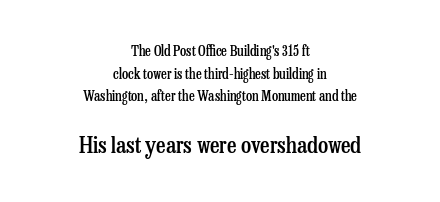
{"italic": "no", "bold": "semi", "underline": "no", "align": "center", "line_spacing": "normal", "line_spacing_ratio": 1.61, "letter_spacing": "normal", "letter_spacing_em": 0.0, "larger_block": "second", "size_ratio": 1.64, "glyph_px": 23}
